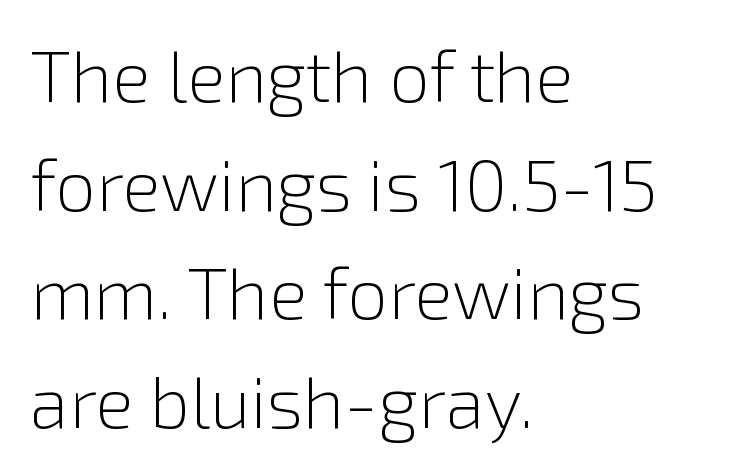
{"serif": "no", "italic": "no", "bold": "no", "weight": "light", "width": "normal", "stroke_contrast": "low", "x_height": "medium", "monospaced": "no", "underline": "no", "align": "left", "line_spacing": "normal", "line_spacing_ratio": 1.51, "letter_spacing": "normal", "letter_spacing_em": 0.0, "glyph_px": 72}
